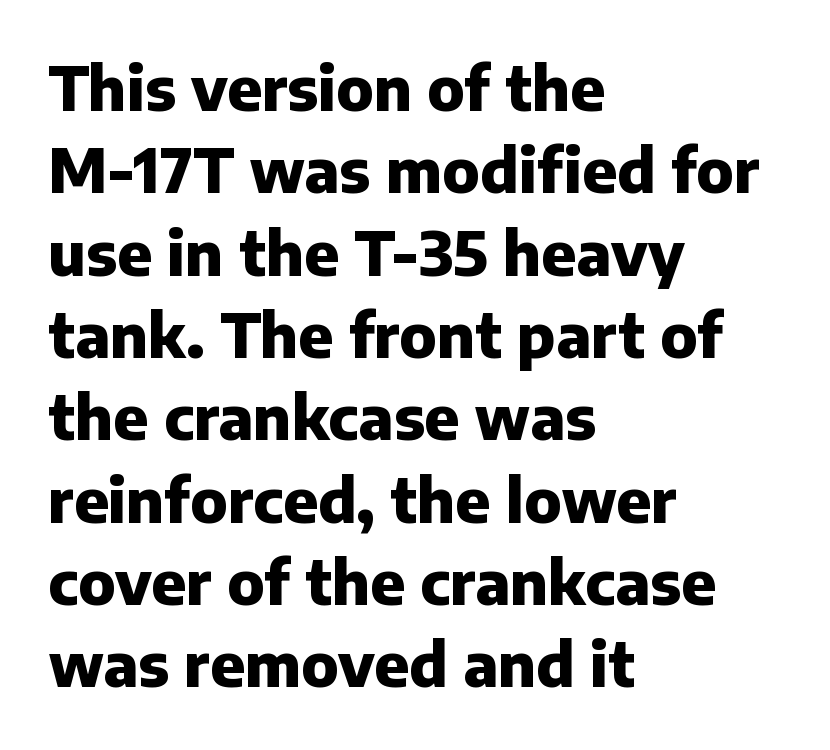
{"serif": "no", "italic": "no", "bold": "yes", "weight": "heavy", "width": "normal", "stroke_contrast": "low", "x_height": "medium", "monospaced": "no", "underline": "no", "align": "left", "line_spacing": "normal", "line_spacing_ratio": 1.35, "letter_spacing": "normal", "letter_spacing_em": 0.0, "glyph_px": 61}
